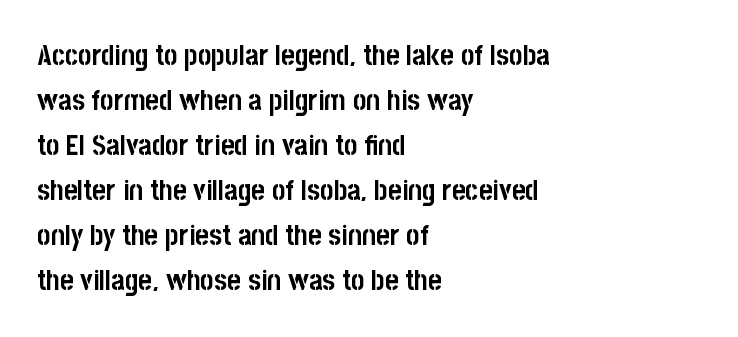
Q: Is the text bold? A: Yes.
Q: Is the text italic (slanted)? A: No, it is upright.
Q: Is the typeface a serif or a sans-serif typeface? A: Sans-serif.
Q: Is the text underlined? A: No.
Q: How is the paragraph aligned? A: Left-aligned.
Q: Is the spacing between letters normal or unusually wide? A: Normal.
Q: Is the spacing between lines tight, normal or loose? A: Normal.
Q: Width (condensed, normal, or wide)? A: Condensed.
Q: Stroke contrast? A: Low.
Q: x-height? A: Large.
Q: Monospaced? A: No.
